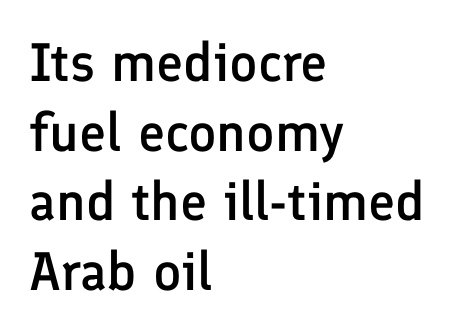
{"serif": "no", "italic": "no", "bold": "semi", "weight": "semibold", "width": "normal", "stroke_contrast": "low", "x_height": "medium", "monospaced": "no", "underline": "no", "align": "left", "line_spacing": "normal", "line_spacing_ratio": 1.29, "letter_spacing": "normal", "letter_spacing_em": 0.0, "glyph_px": 54}
